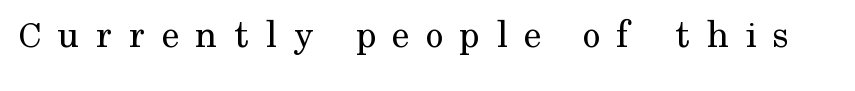
Q: Is the text bold? A: No.
Q: Is the text italic (slanted)? A: No, it is upright.
Q: Is the typeface a serif or a sans-serif typeface? A: Serif.
Q: Is the text underlined? A: No.
Q: Is the spacing between letters normal or unusually wide? A: Unusually wide.
Q: Width (condensed, normal, or wide)? A: Normal.
Q: Stroke contrast? A: Medium.
Q: x-height? A: Medium.
Q: Monospaced? A: No.
